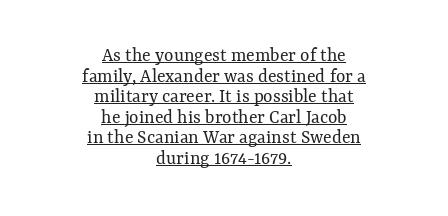
Caption: lettering with a line underneath. The horizontal fit of the characters is conventional and even. Ordinary non-slanted type is in use. Is the type heavy? It reads as light-to-regular instead.
